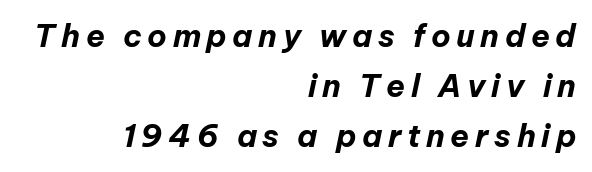
The image shows 31 px bold type, italic (leaning right); set right-aligned, normal line spacing (1.61x), not underlined; low stroke contrast and a medium x-height.
